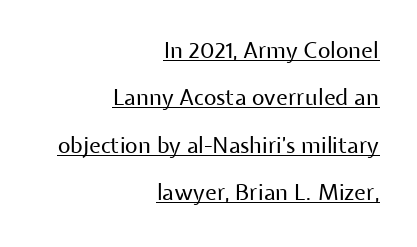
The image shows 22 px text type, upright; set right-aligned, loose line spacing (2.15x), normal letter spacing, underlined.
